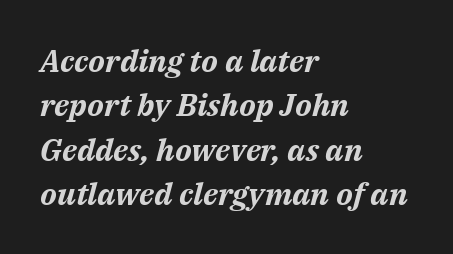
{"italic": "yes", "lean": "right", "slant_degrees": 14, "bold": "yes", "weight": "bold", "width": "normal", "stroke_contrast": "medium", "x_height": "medium", "monospaced": "no", "underline": "no", "align": "left", "line_spacing": "normal", "line_spacing_ratio": 1.43, "letter_spacing": "normal", "letter_spacing_em": 0.0, "glyph_px": 31}
